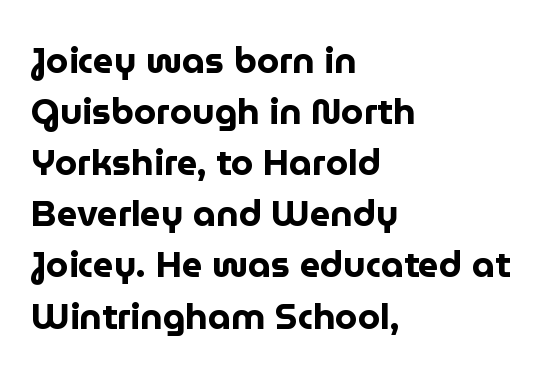
The type family on display is of the sans-serif kind. The rows are spaced the way most documents space them. Check under the words: just untouched page. Caption: multi-line text, flush left, ragged right. These lines are rendered in a variable-pitch font. In terms of posture, this sample is upright.
